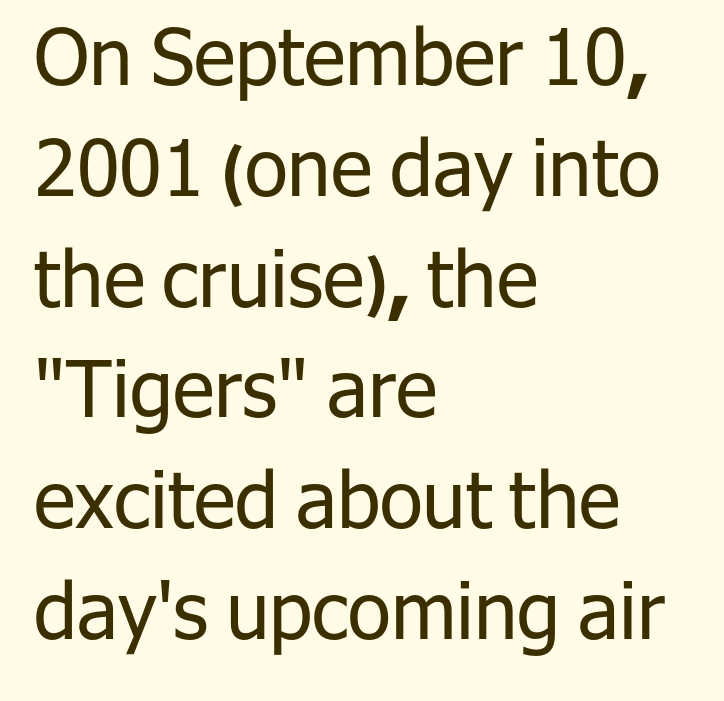
Q: Is the text bold? A: No.
Q: Is the text italic (slanted)? A: No, it is upright.
Q: Is the typeface a serif or a sans-serif typeface? A: Sans-serif.
Q: Is the text underlined? A: No.
Q: How is the paragraph aligned? A: Left-aligned.
Q: Is the spacing between letters normal or unusually wide? A: Normal.
Q: Is the spacing between lines tight, normal or loose? A: Normal.
Q: Width (condensed, normal, or wide)? A: Normal.
Q: Stroke contrast? A: Low.
Q: x-height? A: Medium.
Q: Monospaced? A: No.
